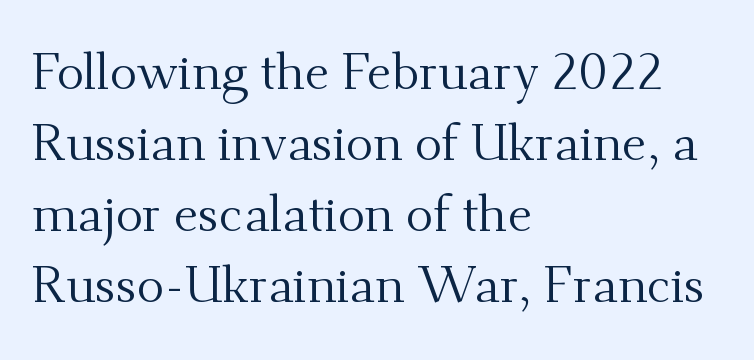
{"serif": "yes", "italic": "no", "bold": "no", "weight": "regular", "width": "normal", "stroke_contrast": "medium", "x_height": "small", "monospaced": "no", "underline": "no", "align": "left", "line_spacing": "normal", "line_spacing_ratio": 1.39, "letter_spacing": "normal", "letter_spacing_em": 0.0, "glyph_px": 51}
